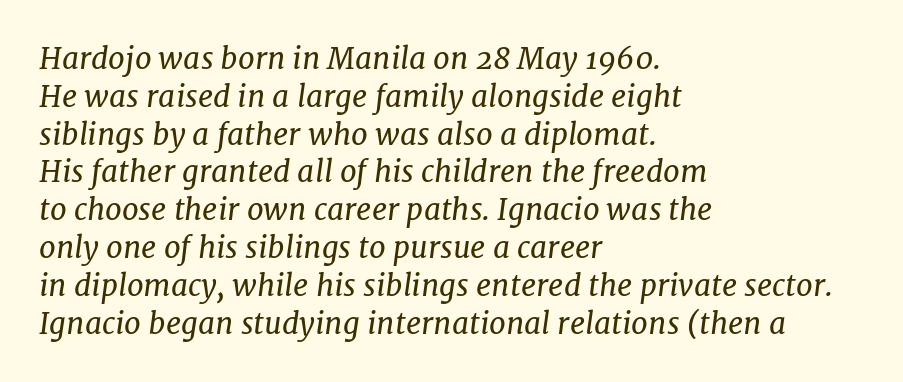
{"serif": "yes", "italic": "yes", "lean": "right", "slant_degrees": 7, "bold": "no", "weight": "regular", "width": "normal", "stroke_contrast": "low", "x_height": "medium", "monospaced": "no", "underline": "no", "align": "left", "line_spacing": "normal", "line_spacing_ratio": 1.26, "letter_spacing": "normal", "letter_spacing_em": 0.0, "glyph_px": 30}
